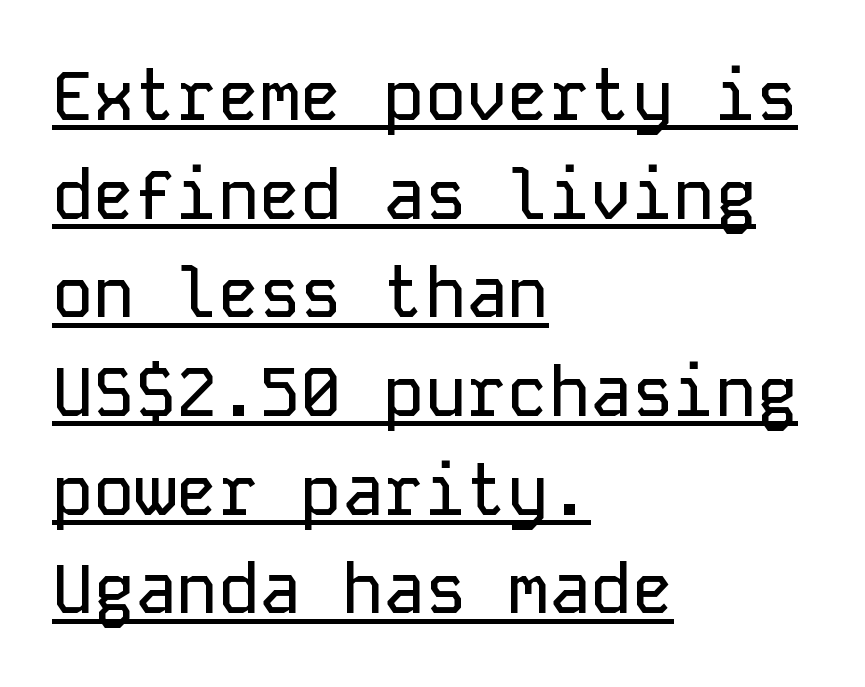
Q: Is the text italic (slanted)? A: No, it is upright.
Q: Is the typeface a serif or a sans-serif typeface? A: Sans-serif.
Q: Is the text underlined? A: Yes.
Q: How is the paragraph aligned? A: Left-aligned.
Q: Is the spacing between letters normal or unusually wide? A: Normal.
Q: Is the spacing between lines tight, normal or loose? A: Normal.
Q: Width (condensed, normal, or wide)? A: Normal.
Q: Stroke contrast? A: Low.
Q: x-height? A: Medium.
Q: Monospaced? A: Yes.
